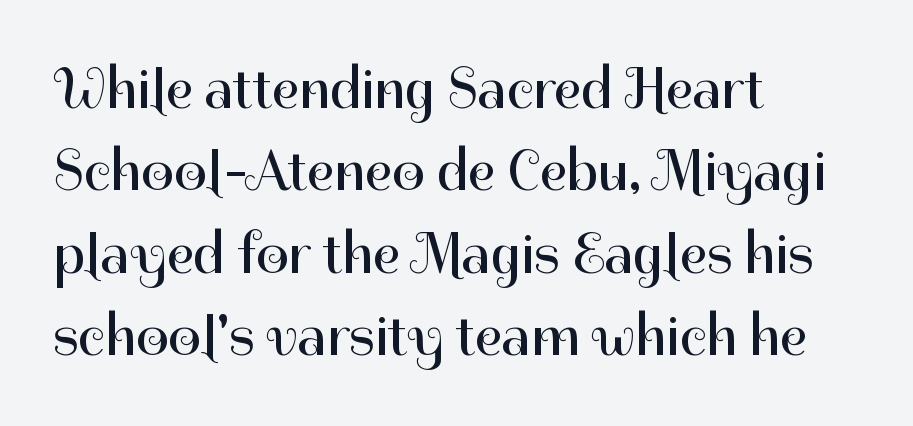
{"serif": "no", "italic": "no", "bold": "no", "weight": "regular", "width": "normal", "stroke_contrast": "high", "x_height": "medium", "monospaced": "no", "underline": "no", "align": "left", "line_spacing": "normal", "line_spacing_ratio": 1.42, "letter_spacing": "normal", "letter_spacing_em": 0.0, "glyph_px": 58}
